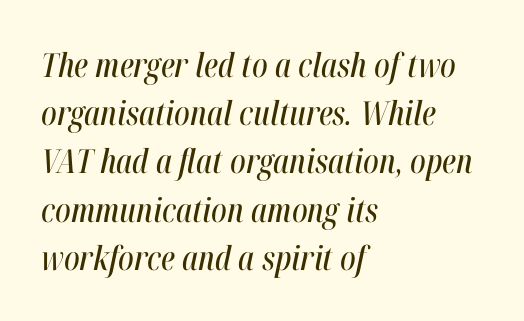
Each line starts at the same left margin while the right side varies. Observe the ordinary spacing: letters are neighbours, not strangers. Note the varied advance widths — an 'i' is clearly narrower than an 'm'. Tall strokes in this sample are angled rather than plumb. Regarding leading, the lines here are spaced in the standard way. Plain, unruled lines of type.
